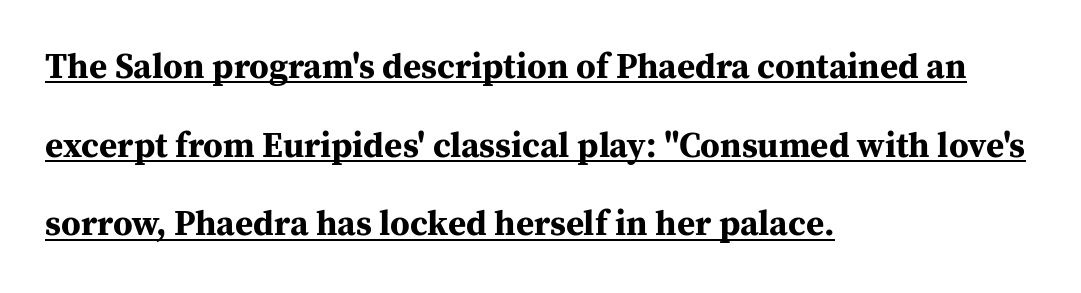
This sample trades compactness for vertical openness between lines. What weight is shown? A full bold with thick strokes. Somebody hit Ctrl+U on this one — the words are underlined. This sample uses plain, unmodified letter spacing. The axis of the letterforms is exactly vertical.
